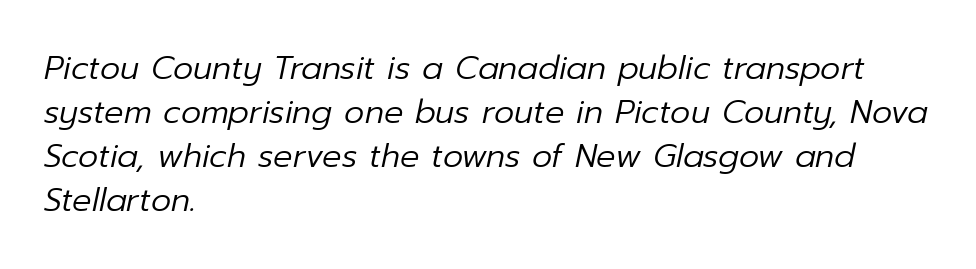
{"italic": "yes", "lean": "right", "slant_degrees": 12, "bold": "no", "weight": "regular", "width": "normal", "stroke_contrast": "low", "x_height": "medium", "monospaced": "no", "underline": "no", "align": "left", "line_spacing": "normal", "line_spacing_ratio": 1.37, "letter_spacing": "normal", "letter_spacing_em": 0.0, "glyph_px": 32}
